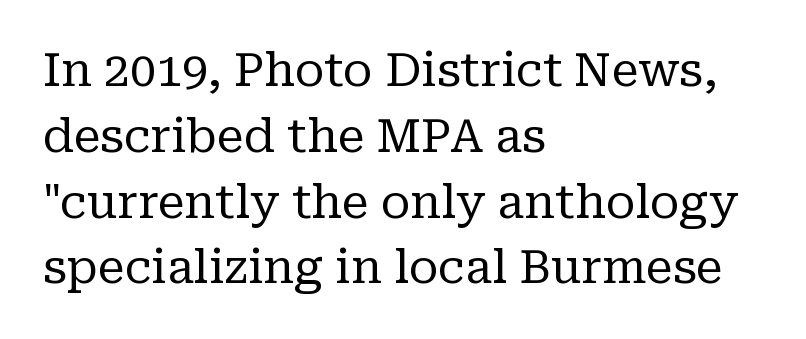
{"serif": "yes", "italic": "no", "bold": "no", "weight": "regular", "width": "normal", "stroke_contrast": "low", "x_height": "medium", "monospaced": "no", "underline": "no", "align": "left", "line_spacing": "normal", "line_spacing_ratio": 1.43, "letter_spacing": "normal", "letter_spacing_em": 0.0, "glyph_px": 46}
